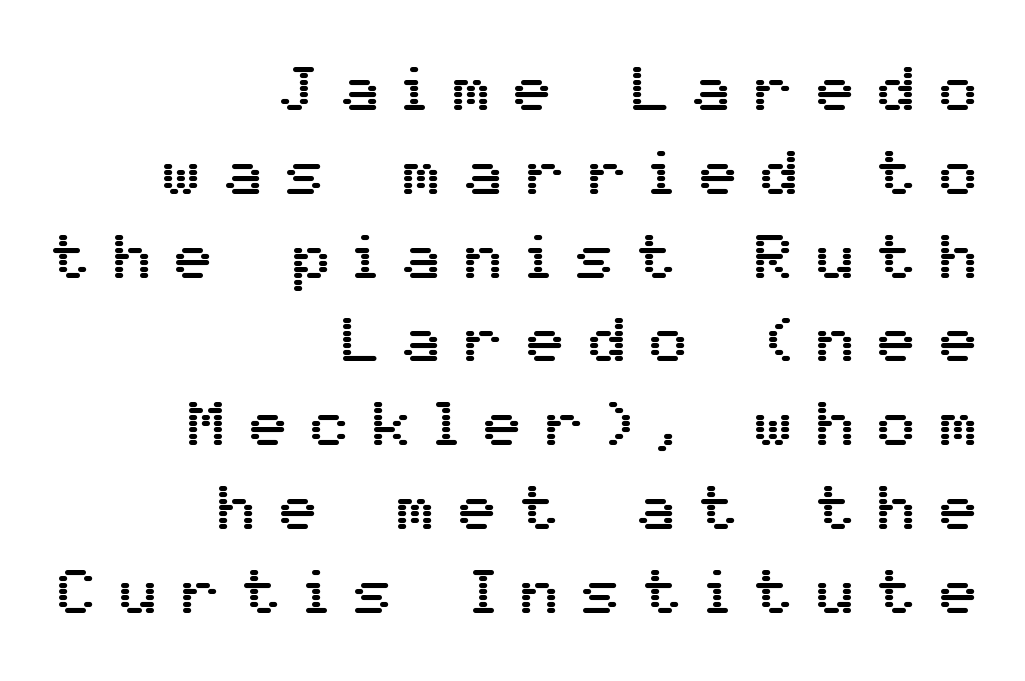
{"serif": "no", "italic": "no", "width": "normal", "stroke_contrast": "medium", "x_height": "medium", "monospaced": "no", "underline": "no", "align": "right", "line_spacing": "normal", "line_spacing_ratio": 1.33, "letter_spacing": "wide", "letter_spacing_em": 0.38, "glyph_px": 63}
